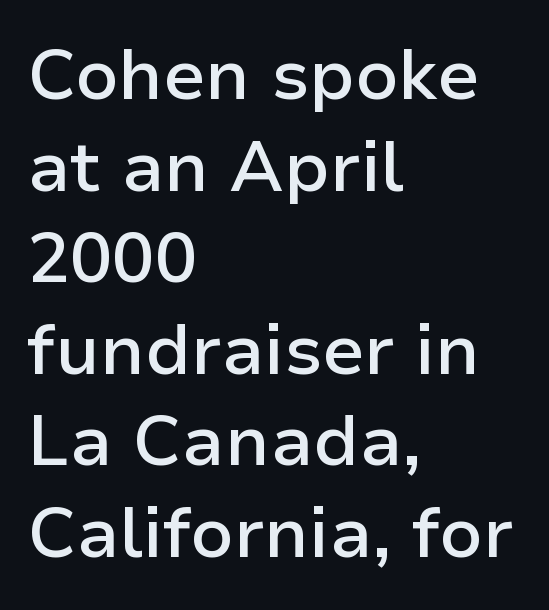
Q: Is the text bold? A: Semi-bold.
Q: Is the text italic (slanted)? A: No, it is upright.
Q: Is the typeface a serif or a sans-serif typeface? A: Sans-serif.
Q: Is the text underlined? A: No.
Q: How is the paragraph aligned? A: Left-aligned.
Q: Is the spacing between letters normal or unusually wide? A: Normal.
Q: Is the spacing between lines tight, normal or loose? A: Normal.
Q: Width (condensed, normal, or wide)? A: Normal.
Q: Stroke contrast? A: Low.
Q: x-height? A: Medium.
Q: Monospaced? A: No.
